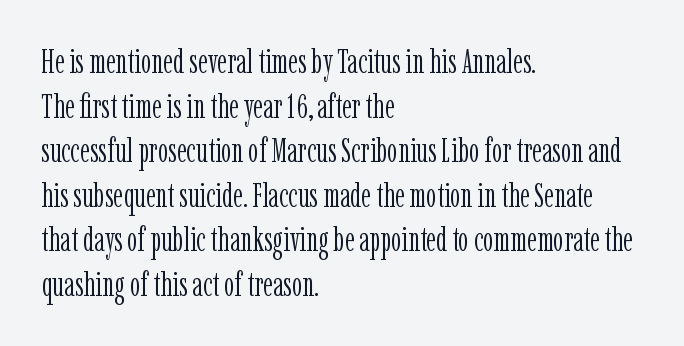
Q: Is the text bold? A: No.
Q: Is the text italic (slanted)? A: No, it is upright.
Q: Is the typeface a serif or a sans-serif typeface? A: Serif.
Q: Is the text underlined? A: No.
Q: How is the paragraph aligned? A: Left-aligned.
Q: Is the spacing between letters normal or unusually wide? A: Normal.
Q: Is the spacing between lines tight, normal or loose? A: Normal.
Q: Width (condensed, normal, or wide)? A: Condensed.
Q: Stroke contrast? A: Low.
Q: x-height? A: Medium.
Q: Monospaced? A: No.
